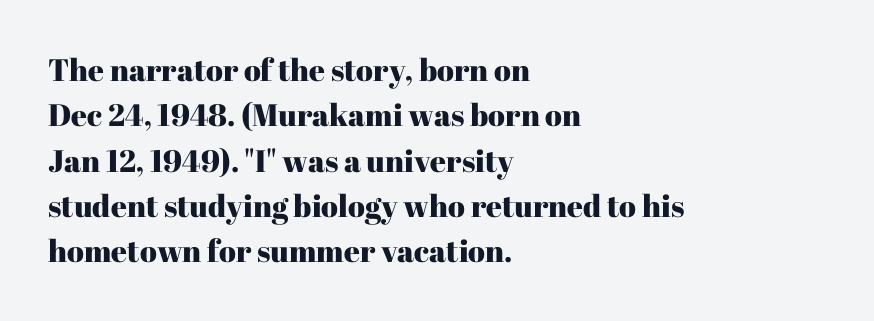
{"serif": "yes", "italic": "no", "width": "normal", "stroke_contrast": "high", "x_height": "medium", "monospaced": "no", "underline": "no", "align": "left", "line_spacing": "normal", "line_spacing_ratio": 1.46, "letter_spacing": "normal", "letter_spacing_em": 0.0, "glyph_px": 31}
